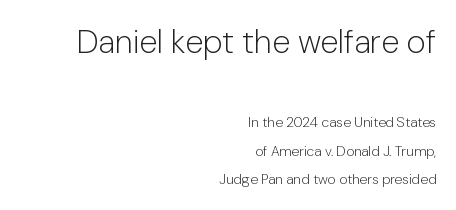
The image shows 33 px light sans-serif type, upright; set right-aligned, loose line spacing (2.03x), normal letter spacing, not underlined; the first (top) block is 2.36x larger; low stroke contrast and a medium x-height.
